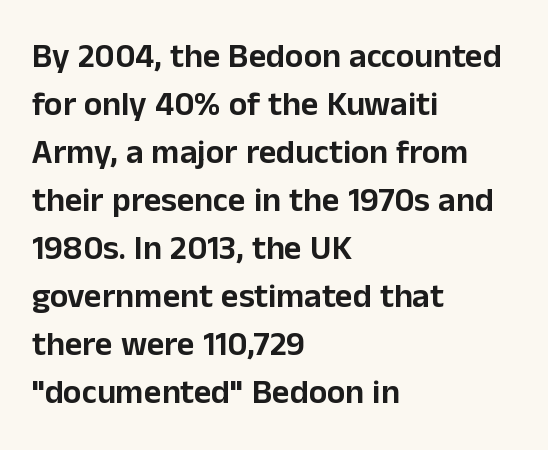
Do the characters align in a grid? No, the font is proportional. Tracking here is standard; glyphs follow each other at the usual distance. Type without underlining. Font category for this specimen: sans-serif. A student would call this left alignment; a typographer would say flush left, rag right.
